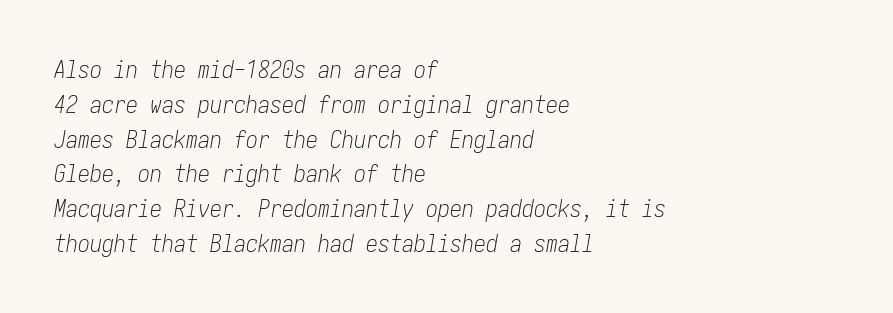
The image shows 24 px text type, italic (leaning right); set left-aligned, normal line spacing (1.45x), normal letter spacing, not underlined.
